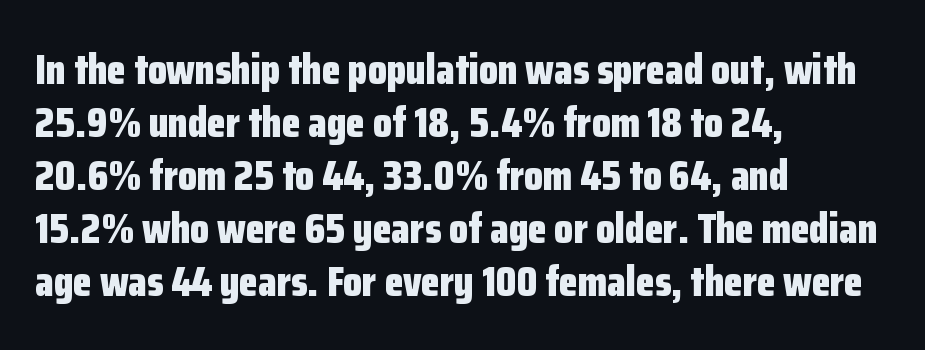
{"serif": "no", "italic": "no", "bold": "yes", "weight": "bold", "width": "condensed", "stroke_contrast": "low", "x_height": "medium", "monospaced": "no", "underline": "no", "align": "left", "line_spacing_ratio": 1.23, "letter_spacing": "normal", "letter_spacing_em": 0.0, "glyph_px": 43}
